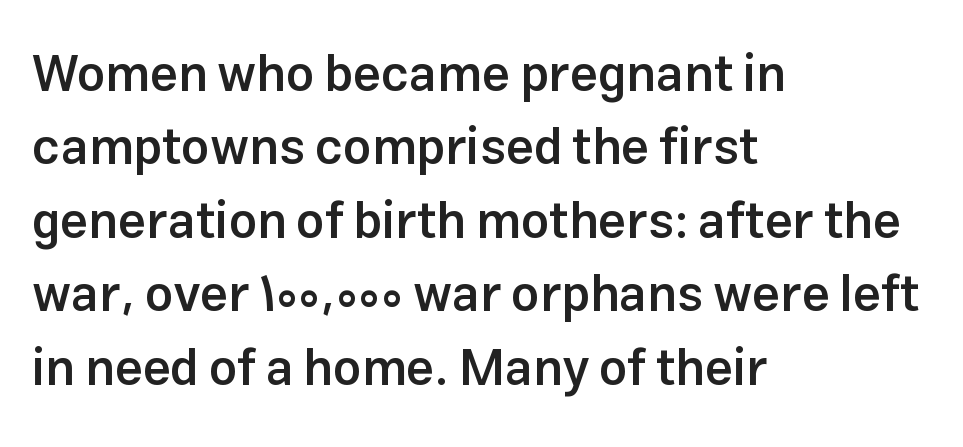
Compared with a centered layout, this one pins lines to the left instead. Underlining? Definitely not there. Are there feet on the stems? There aren't — it's a sans. A bit beefed up — I'd call it semibold rather than bold. When letters stand straight like this, we call the style roman or upright.
